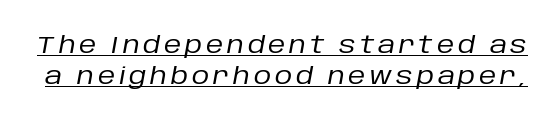
The image shows 24 px text type, italic (leaning right); set normal line spacing (1.29x), underlined.
